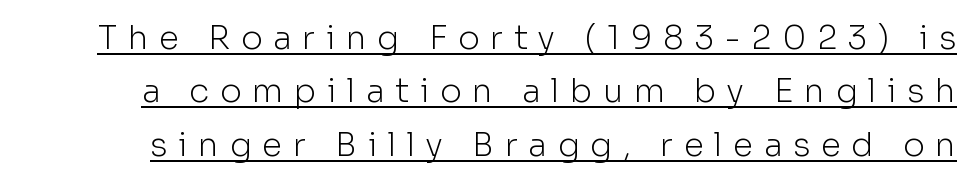
Q: Is the text bold? A: No.
Q: Is the text italic (slanted)? A: No, it is upright.
Q: Is the typeface a serif or a sans-serif typeface? A: Sans-serif.
Q: Is the text underlined? A: Yes.
Q: Is the spacing between letters normal or unusually wide? A: Unusually wide.
Q: Is the spacing between lines tight, normal or loose? A: Normal.
Q: Width (condensed, normal, or wide)? A: Normal.
Q: Stroke contrast? A: Low.
Q: x-height? A: Medium.
Q: Monospaced? A: No.
